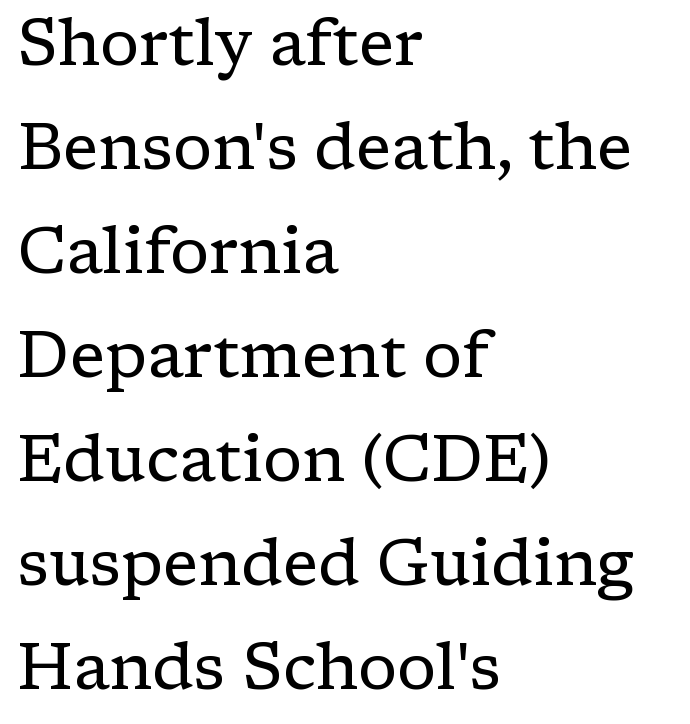
The image shows 65 px regular-weight serif type, upright; set left-aligned, normal line spacing (1.6x), normal letter spacing, not underlined; low stroke contrast and a medium x-height.
